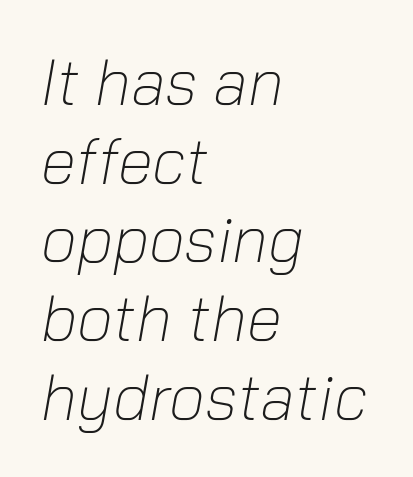
The image shows 64 px light type, italic (leaning right); set left-aligned, line spacing 1.23x, normal letter spacing, not underlined; low stroke contrast and a medium x-height.
